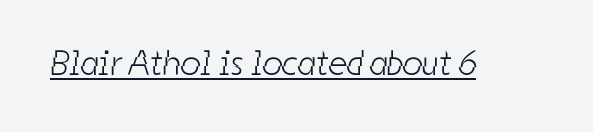
{"serif": "no", "bold": "no", "weight": "light", "width": "condensed", "stroke_contrast": "low", "x_height": "medium", "monospaced": "no", "underline": "yes", "letter_spacing": "normal", "letter_spacing_em": 0.0, "glyph_px": 35}
